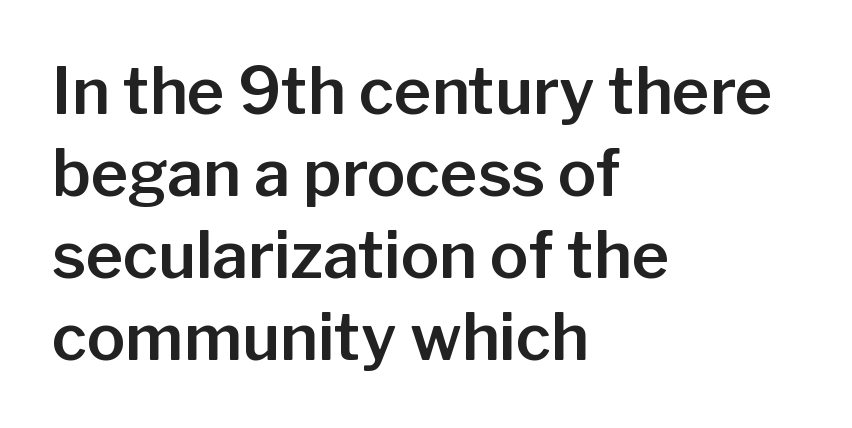
The image shows 64 px sans-serif type, upright; set left-aligned, normal line spacing (1.28x), normal letter spacing, not underlined; low stroke contrast and a medium x-height.
